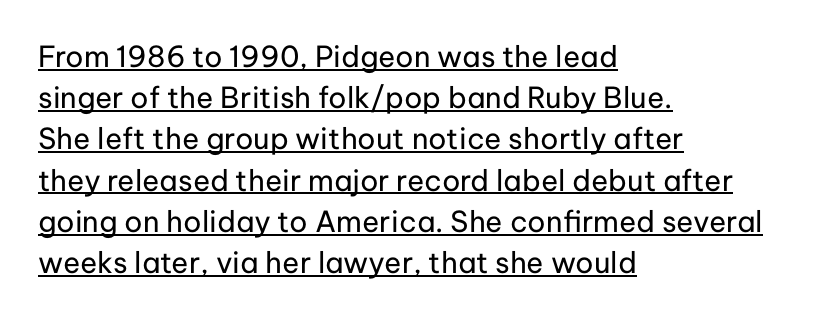
The image shows 29 px regular-weight sans-serif type, upright; set left-aligned, normal line spacing (1.42x), normal letter spacing, underlined; low stroke contrast and a medium x-height.
